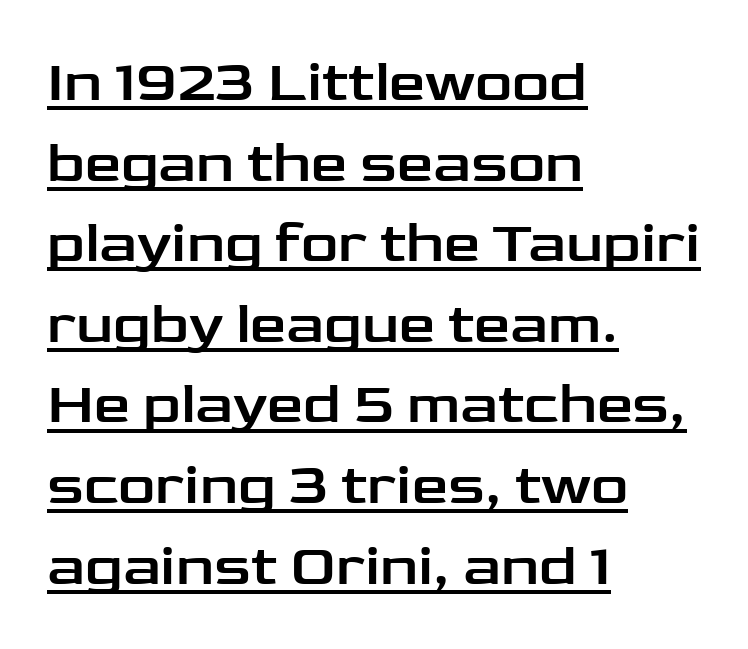
Q: Is the text italic (slanted)? A: No, it is upright.
Q: Is the typeface a serif or a sans-serif typeface? A: Sans-serif.
Q: Is the text underlined? A: Yes.
Q: How is the paragraph aligned? A: Left-aligned.
Q: Is the spacing between letters normal or unusually wide? A: Normal.
Q: Is the spacing between lines tight, normal or loose? A: Normal.
Q: Width (condensed, normal, or wide)? A: Wide.
Q: Stroke contrast? A: Low.
Q: x-height? A: Medium.
Q: Monospaced? A: No.
